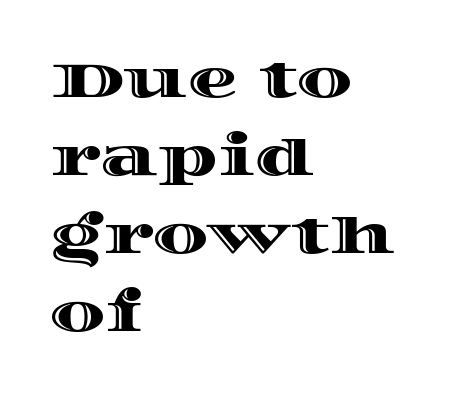
Look at the tracking — it's just the regular setting, nothing added. The area under the type is left untouched. Is there much room between lines? A standard amount, neither cramped nor airy. The lettering stays uniformly vertical, giving the passage a roman look. Line starts are locked; line ends wander. Proportional: the letters do not fall into vertical columns.
